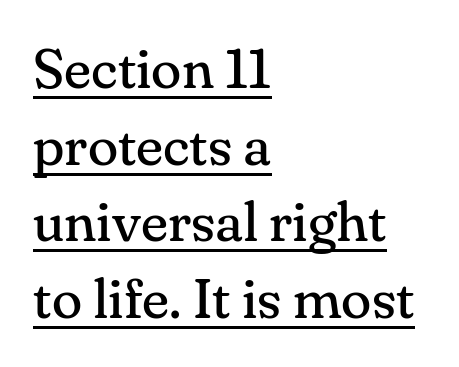
The image shows 56 px regular-weight serif type, upright; set left-aligned, normal line spacing (1.37x), normal letter spacing, underlined; medium stroke contrast and a small x-height.
